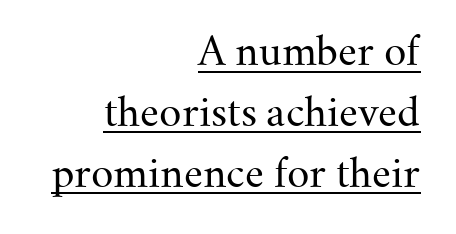
Q: Is the text bold? A: No.
Q: Is the text italic (slanted)? A: No, it is upright.
Q: Is the typeface a serif or a sans-serif typeface? A: Serif.
Q: Is the text underlined? A: Yes.
Q: How is the paragraph aligned? A: Right-aligned.
Q: Is the spacing between letters normal or unusually wide? A: Normal.
Q: Is the spacing between lines tight, normal or loose? A: Normal.
Q: Width (condensed, normal, or wide)? A: Normal.
Q: Stroke contrast? A: Medium.
Q: x-height? A: Small.
Q: Monospaced? A: No.
